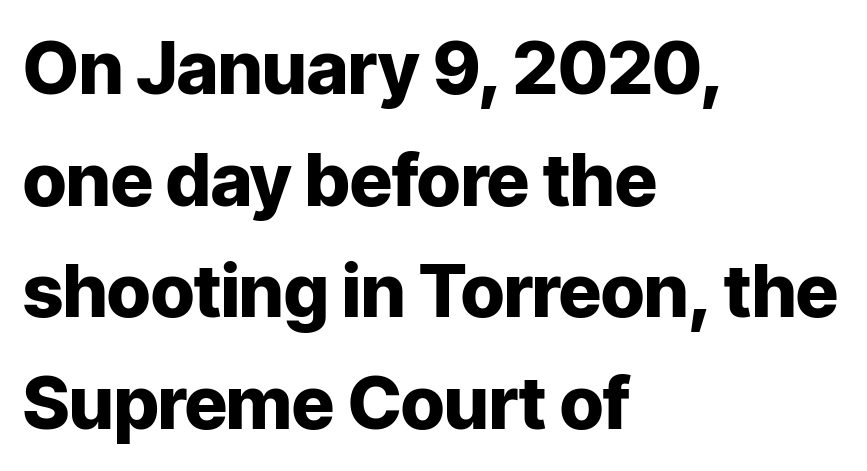
Where is the straight margin? On the left. Look at the bottom of the vertical strokes: they stop flat, with no serifs. Leading matches the norm, producing a regular column. In terms of letterspacing, this is plain default setting. The strip under each line holds only bare page.
